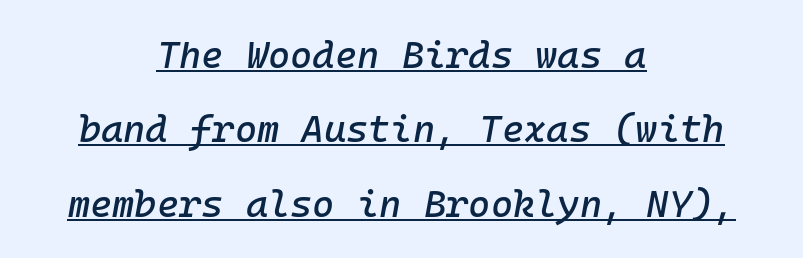
The image shows 38 px text type, italic (leaning right), monospaced; set centered, loose line spacing (1.96x), normal letter spacing, underlined; low stroke contrast and a medium x-height.
